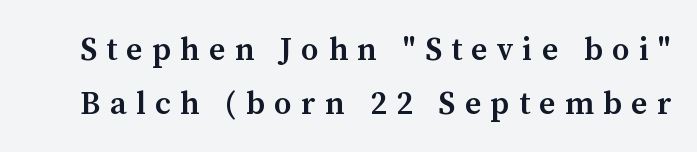
Unlike italic type, these characters show no tilt at all. How would I describe the line gaps? Plain and ordinary. The glyphs have the mass of a demibold cut, below bold. The letters are spread apart with noticeably loose tracking.
